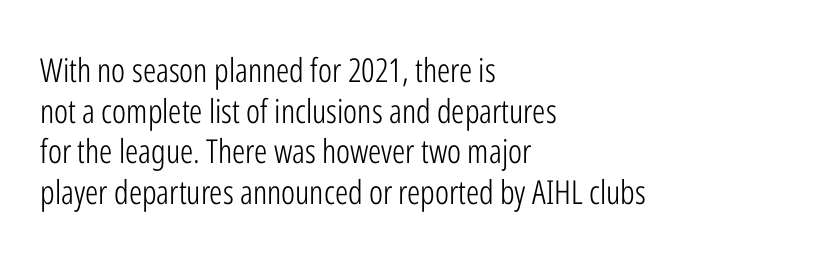
The image shows 33 px light, condensed sans-serif type, upright; set left-aligned, line spacing 1.23x, normal letter spacing, not underlined; low stroke contrast and a medium x-height.
